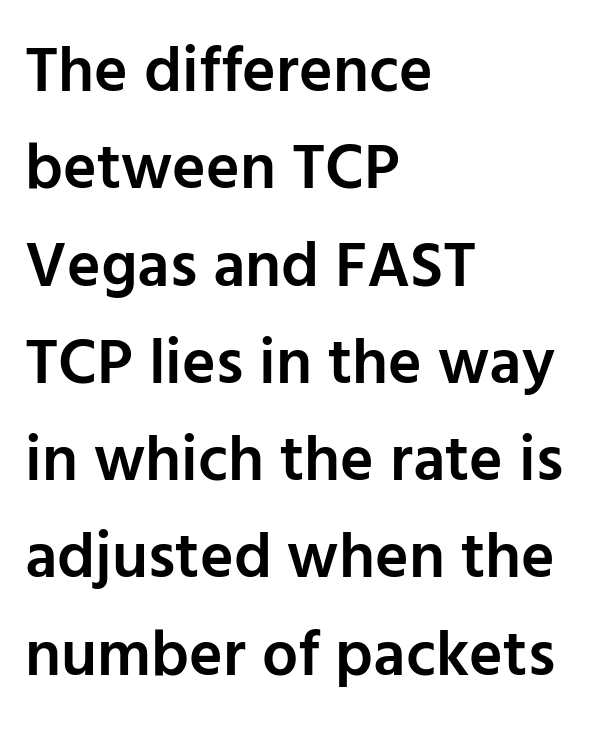
Q: Is the text bold? A: Semi-bold.
Q: Is the text italic (slanted)? A: No, it is upright.
Q: Is the typeface a serif or a sans-serif typeface? A: Sans-serif.
Q: Is the text underlined? A: No.
Q: How is the paragraph aligned? A: Left-aligned.
Q: Is the spacing between letters normal or unusually wide? A: Normal.
Q: Is the spacing between lines tight, normal or loose? A: Normal.
Q: Width (condensed, normal, or wide)? A: Normal.
Q: Stroke contrast? A: Low.
Q: x-height? A: Medium.
Q: Monospaced? A: No.
